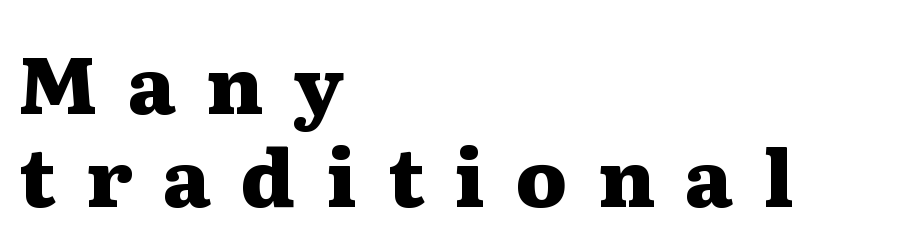
The image shows 80 px heavy, wide serif type, upright; set left-aligned, line spacing 1.16x, unusually wide letter spacing (+0.38 em), not underlined; medium stroke contrast and a medium x-height.
